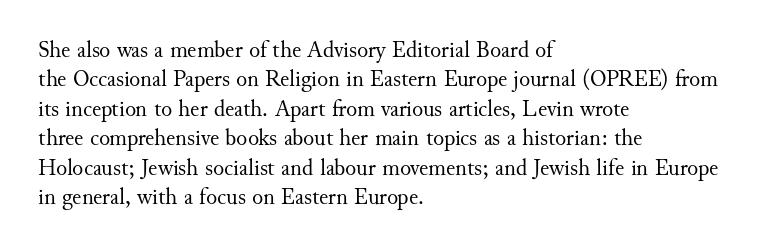
It's the straight-up-and-down kind of type. The face used here is rendered with its standard letterfit. The setting favours the left margin, as ordinary paragraphs usually do. This is not heavy type; no bold has been used. Interline gaps are of average width in this sample.
